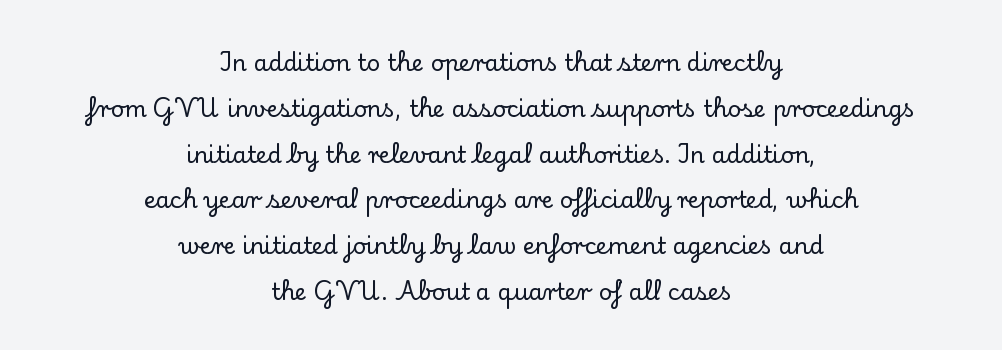
The image shows 23 px text type, upright; set centered, loose line spacing (1.99x), normal letter spacing, not underlined.
